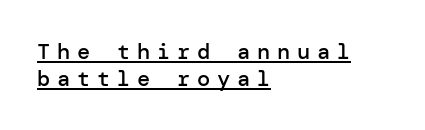
The image shows 22 px text type, upright; set left-aligned, line spacing 1.22x, unusually wide letter spacing (+0.31 em), underlined.
